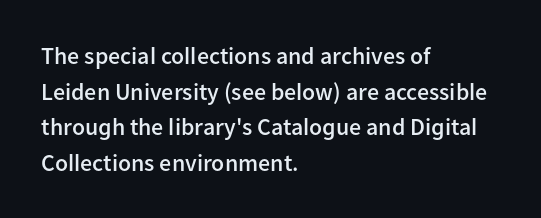
A semibold gives these letters moderate extra thickness, short of bold. Line spacing here is normal. Short note: letters normally spaced. Designer's note — italics off, roman on. A clean baseline with only descenders dipping below it. Line beginnings align vertically; line endings do not.
